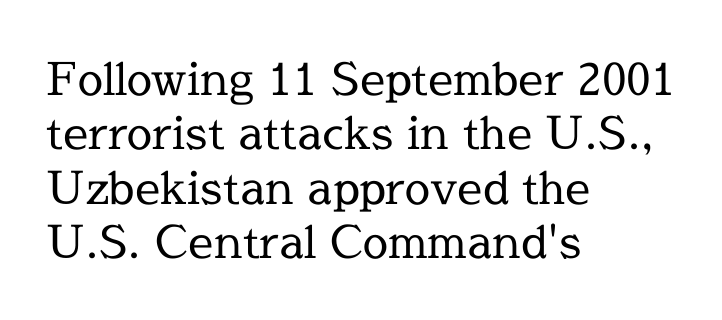
Q: Is the text bold? A: No.
Q: Is the text italic (slanted)? A: No, it is upright.
Q: Is the typeface a serif or a sans-serif typeface? A: Serif.
Q: Is the text underlined? A: No.
Q: How is the paragraph aligned? A: Left-aligned.
Q: Is the spacing between letters normal or unusually wide? A: Normal.
Q: Width (condensed, normal, or wide)? A: Normal.
Q: x-height? A: Medium.
Q: Monospaced? A: No.
